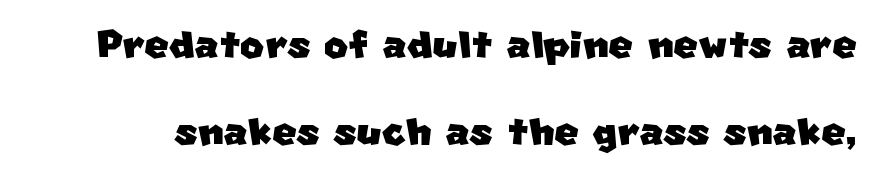
{"serif": "no", "width": "normal", "stroke_contrast": "low", "x_height": "large", "monospaced": "no", "underline": "no", "line_spacing": "normal", "line_spacing_ratio": 1.68, "letter_spacing": "normal", "letter_spacing_em": 0.0, "glyph_px": 52}
